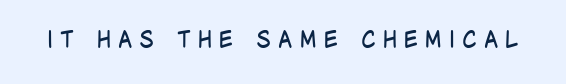
Q: Is the text bold? A: No.
Q: Is the text italic (slanted)? A: No, it is upright.
Q: Is the text underlined? A: No.
Q: Is the spacing between letters normal or unusually wide? A: Unusually wide.
